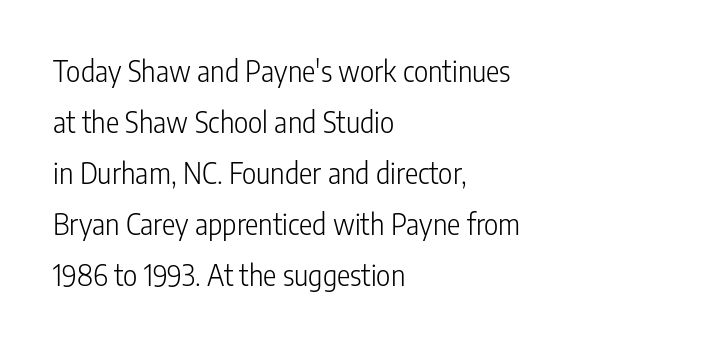
Q: Is the text bold? A: No.
Q: Is the text italic (slanted)? A: No, it is upright.
Q: Is the typeface a serif or a sans-serif typeface? A: Sans-serif.
Q: Is the text underlined? A: No.
Q: How is the paragraph aligned? A: Left-aligned.
Q: Is the spacing between letters normal or unusually wide? A: Normal.
Q: Width (condensed, normal, or wide)? A: Condensed.
Q: Stroke contrast? A: Low.
Q: x-height? A: Medium.
Q: Monospaced? A: No.
